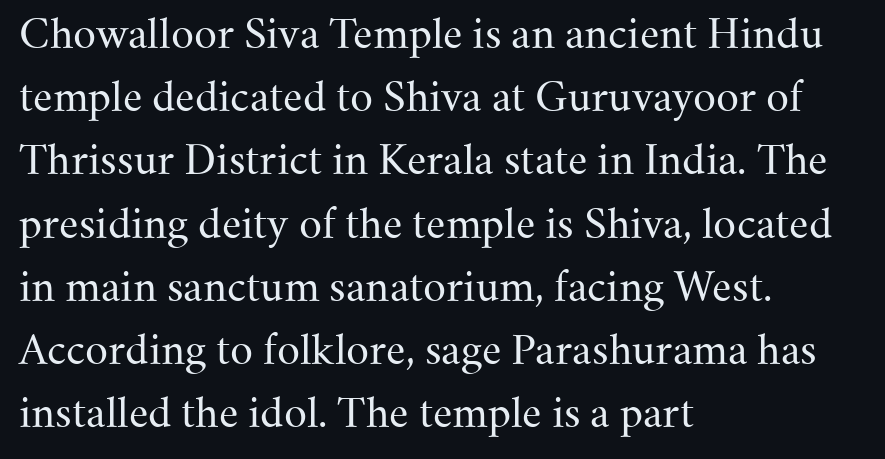
The gap between lines stays unmarked. Note: serifs present on the glyphs. Note the varied advance widths — an 'i' is clearly narrower than an 'm'. The designer left line spacing at the default.
